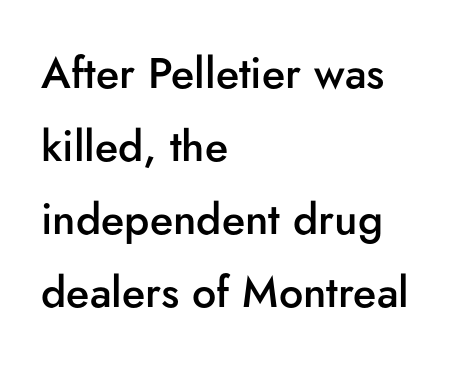
Q: Is the text bold? A: Semi-bold.
Q: Is the text italic (slanted)? A: No, it is upright.
Q: Is the typeface a serif or a sans-serif typeface? A: Sans-serif.
Q: Is the text underlined? A: No.
Q: How is the paragraph aligned? A: Left-aligned.
Q: Is the spacing between letters normal or unusually wide? A: Normal.
Q: Is the spacing between lines tight, normal or loose? A: Normal.
Q: Width (condensed, normal, or wide)? A: Normal.
Q: Stroke contrast? A: Low.
Q: x-height? A: Small.
Q: Monospaced? A: No.
